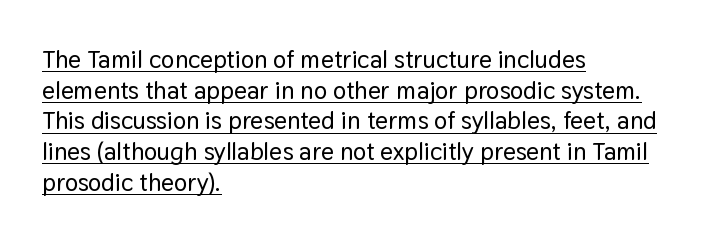
{"italic": "no", "underline": "yes", "align": "left", "line_spacing_ratio": 1.23, "letter_spacing": "normal", "letter_spacing_em": 0.0, "glyph_px": 25}
